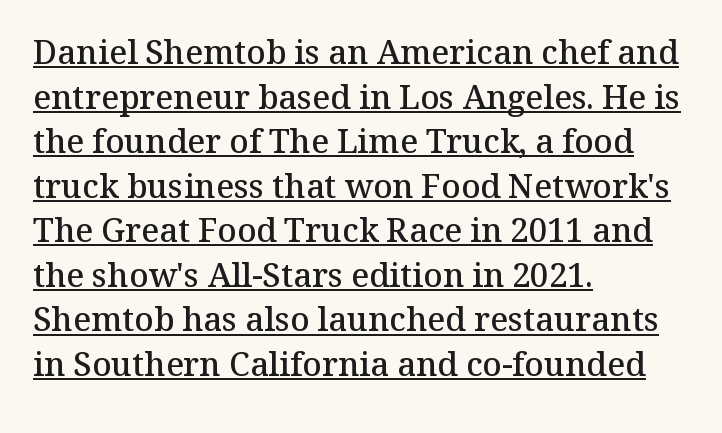
{"serif": "yes", "italic": "no", "bold": "semi", "weight": "semibold", "width": "normal", "stroke_contrast": "medium", "x_height": "medium", "monospaced": "no", "underline": "yes", "align": "left", "line_spacing": "normal", "line_spacing_ratio": 1.35, "letter_spacing": "normal", "letter_spacing_em": 0.0, "glyph_px": 33}
